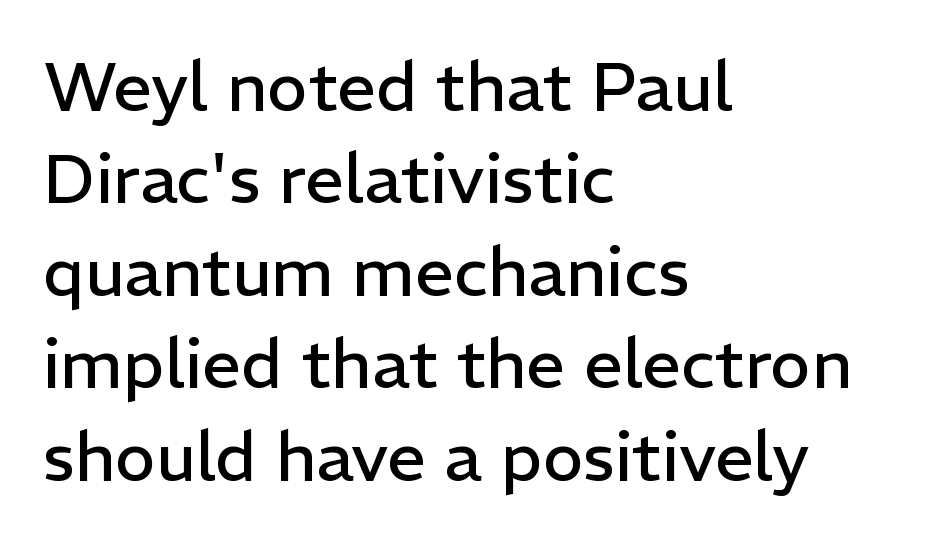
The image shows 69 px regular-weight sans-serif type, upright; set left-aligned, normal line spacing (1.34x), normal letter spacing, not underlined; low stroke contrast and a medium x-height.
